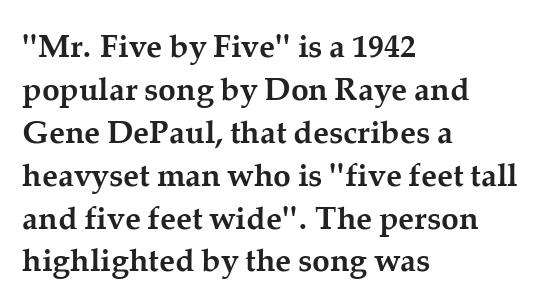
A clean baseline with only descenders dipping below it. The typesetter chose a ragged-right arrangement here. Interline gaps are of average width in this sample. You could call the tracking neutral — neither tight nor loose. Nope, not italic — everything's standing straight.
